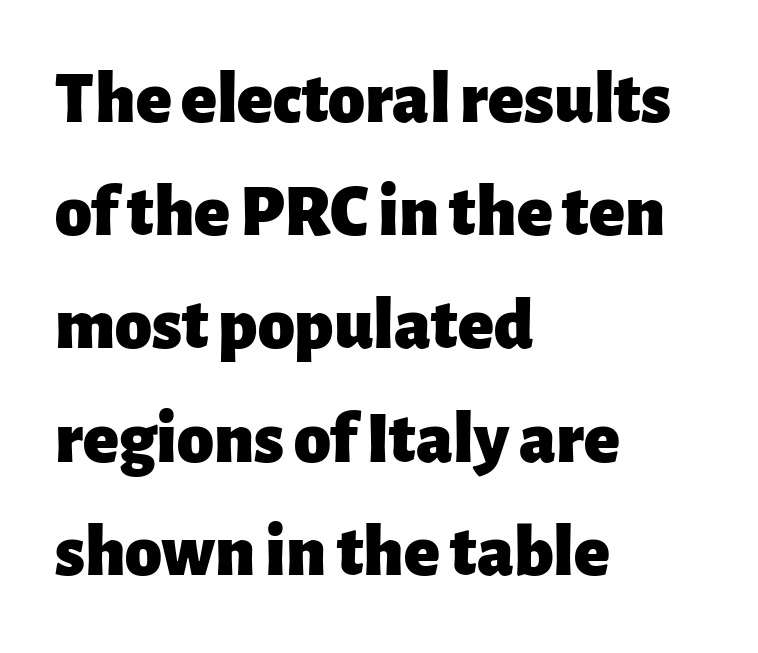
{"serif": "no", "italic": "no", "bold": "yes", "weight": "heavy", "width": "normal", "stroke_contrast": "low", "x_height": "medium", "monospaced": "no", "underline": "no", "align": "left", "line_spacing": "normal", "line_spacing_ratio": 1.53, "letter_spacing": "normal", "letter_spacing_em": 0.0, "glyph_px": 74}
